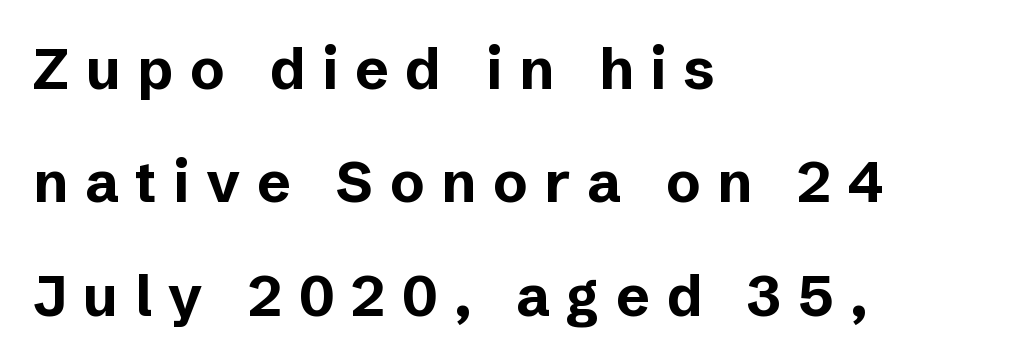
Q: Is the text bold? A: Yes.
Q: Is the text italic (slanted)? A: No, it is upright.
Q: Is the typeface a serif or a sans-serif typeface? A: Sans-serif.
Q: Is the text underlined? A: No.
Q: How is the paragraph aligned? A: Left-aligned.
Q: Is the spacing between letters normal or unusually wide? A: Unusually wide.
Q: Is the spacing between lines tight, normal or loose? A: Loose.
Q: Width (condensed, normal, or wide)? A: Normal.
Q: Stroke contrast? A: Low.
Q: x-height? A: Medium.
Q: Monospaced? A: No.
